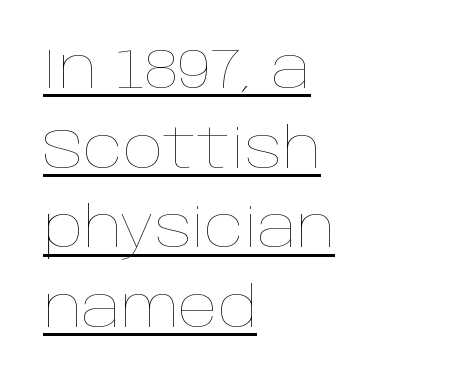
{"italic": "no", "bold": "no", "weight": "thin", "width": "normal", "stroke_contrast": "low", "x_height": "large", "monospaced": "no", "underline": "yes", "align": "left", "line_spacing": "normal", "line_spacing_ratio": 1.42, "letter_spacing": "normal", "letter_spacing_em": 0.0, "glyph_px": 56}
